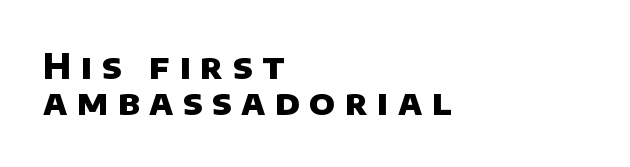
{"serif": "no", "bold": "yes", "weight": "heavy", "width": "normal", "stroke_contrast": "low", "x_height": "large", "monospaced": "no", "underline": "no", "align": "left", "line_spacing": "tight", "line_spacing_ratio": 1.06, "letter_spacing": "wide", "letter_spacing_em": 0.28, "glyph_px": 34}
